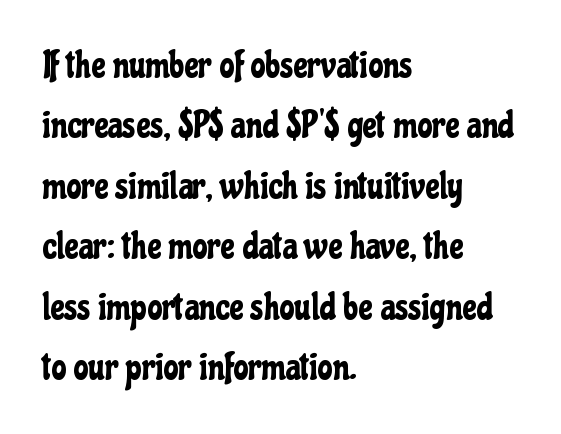
{"serif": "no", "italic": "no", "width": "condensed", "stroke_contrast": "low", "x_height": "medium", "monospaced": "no", "underline": "no", "align": "left", "line_spacing": "normal", "line_spacing_ratio": 1.59, "letter_spacing": "normal", "letter_spacing_em": 0.0, "glyph_px": 38}
